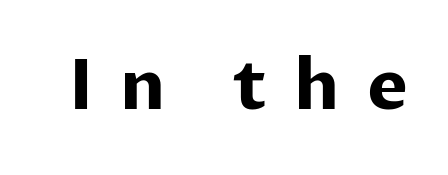
The image shows 69 px bold sans-serif type, upright; set unusually wide letter spacing (+0.39 em), not underlined; low stroke contrast and a medium x-height.
